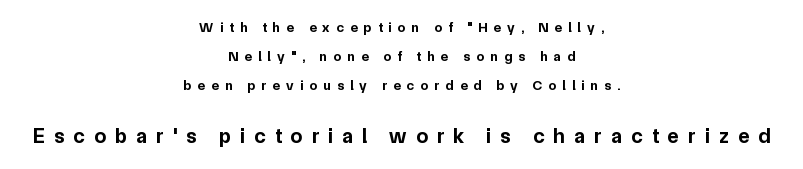
{"italic": "no", "bold": "yes", "underline": "no", "align": "center", "line_spacing": "loose", "line_spacing_ratio": 2.08, "letter_spacing": "wide", "letter_spacing_em": 0.44, "larger_block": "second", "size_ratio": 1.5, "glyph_px": 21}
